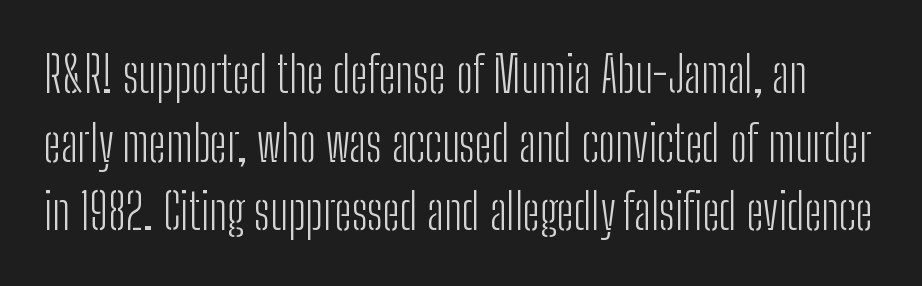
Q: Is the text bold? A: No.
Q: Is the text italic (slanted)? A: No, it is upright.
Q: Is the typeface a serif or a sans-serif typeface? A: Sans-serif.
Q: Is the text underlined? A: No.
Q: Is the spacing between letters normal or unusually wide? A: Normal.
Q: Is the spacing between lines tight, normal or loose? A: Normal.
Q: Width (condensed, normal, or wide)? A: Condensed.
Q: Stroke contrast? A: Low.
Q: x-height? A: Medium.
Q: Monospaced? A: No.
